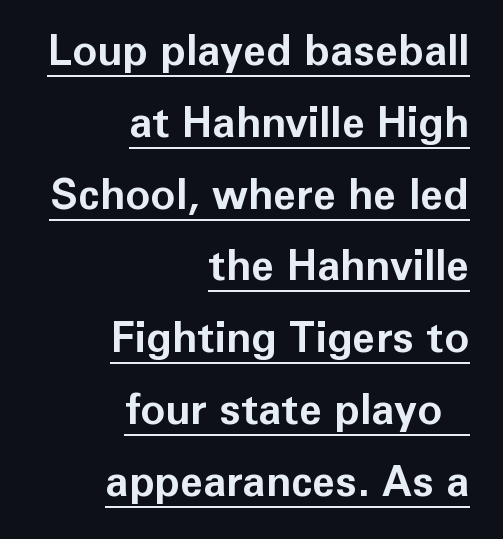
The image shows 42 px bold sans-serif type, upright; set right-aligned, line spacing 1.71x, normal letter spacing, underlined; low stroke contrast and a medium x-height.
